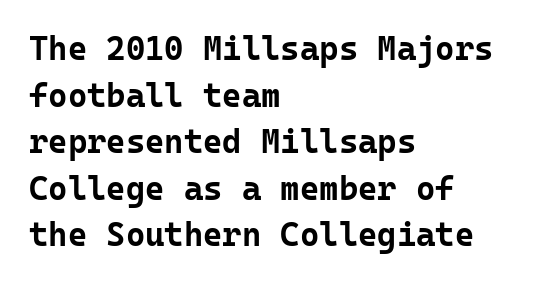
The image shows 33 px bold sans-serif type, upright, monospaced; set left-aligned, normal line spacing (1.41x), normal letter spacing, not underlined; low stroke contrast and a medium x-height.
